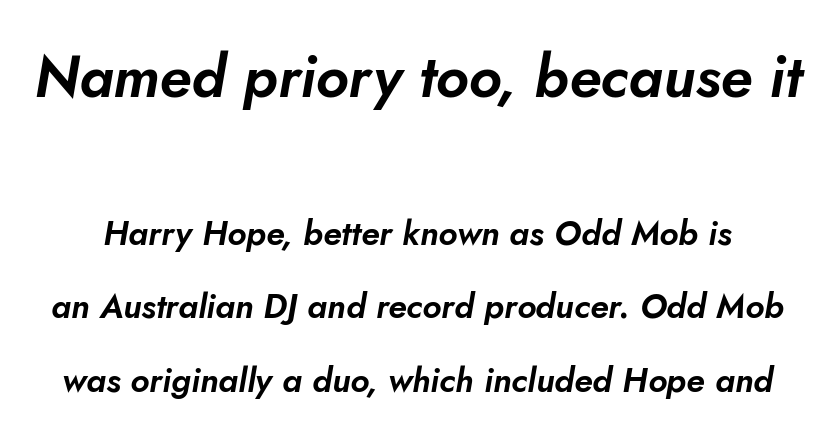
Q: Is the text italic (slanted)? A: Yes, it leans right by about 10 degrees.
Q: Is the text underlined? A: No.
Q: Is the spacing between letters normal or unusually wide? A: Normal.
Q: Is the spacing between lines tight, normal or loose? A: Loose.
Q: Which block of text is set in a larger size, the first (top) or the second (bottom)? A: The first (top) one.
Q: Width (condensed, normal, or wide)? A: Normal.
Q: Stroke contrast? A: Low.
Q: x-height? A: Small.
Q: Monospaced? A: No.
